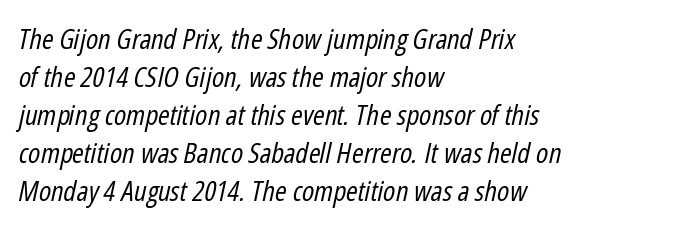
{"italic": "yes", "lean": "right", "slant_degrees": 12, "bold": "no", "weight": "regular", "width": "condensed", "stroke_contrast": "low", "x_height": "medium", "monospaced": "no", "underline": "no", "align": "left", "line_spacing": "normal", "line_spacing_ratio": 1.36, "letter_spacing": "normal", "letter_spacing_em": 0.0, "glyph_px": 28}
